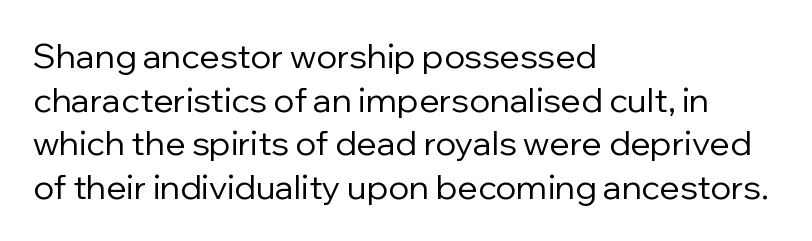
Q: Is the text bold? A: No.
Q: Is the text italic (slanted)? A: No, it is upright.
Q: Is the typeface a serif or a sans-serif typeface? A: Sans-serif.
Q: Is the text underlined? A: No.
Q: How is the paragraph aligned? A: Left-aligned.
Q: Is the spacing between letters normal or unusually wide? A: Normal.
Q: Is the spacing between lines tight, normal or loose? A: Normal.
Q: Width (condensed, normal, or wide)? A: Normal.
Q: Stroke contrast? A: Low.
Q: x-height? A: Medium.
Q: Monospaced? A: No.
